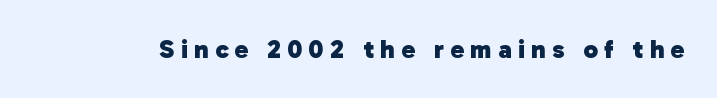
The space beneath each line is pristine and unruled. Is the letter spacing exaggerated? Yes — the characters are pushed far apart. This is heavy type, rendered in bold.
